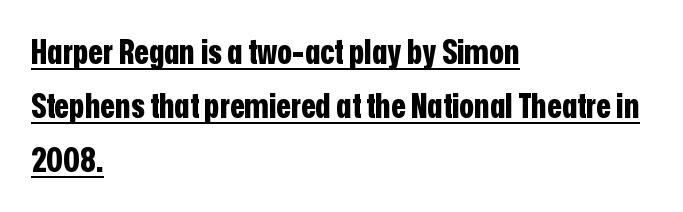
Q: Is the text bold? A: Yes.
Q: Is the text italic (slanted)? A: No, it is upright.
Q: Is the typeface a serif or a sans-serif typeface? A: Sans-serif.
Q: Is the text underlined? A: Yes.
Q: How is the paragraph aligned? A: Left-aligned.
Q: Is the spacing between letters normal or unusually wide? A: Normal.
Q: Is the spacing between lines tight, normal or loose? A: Normal.
Q: Width (condensed, normal, or wide)? A: Condensed.
Q: Stroke contrast? A: Low.
Q: x-height? A: Medium.
Q: Monospaced? A: No.
